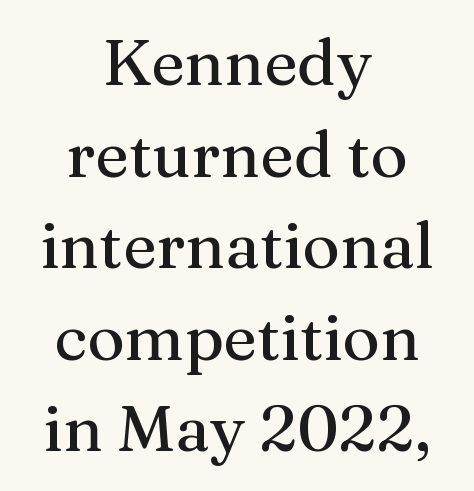
The image shows 64 px serif type, upright; set centered, normal line spacing (1.43x), normal letter spacing, not underlined; medium stroke contrast and a medium x-height.
